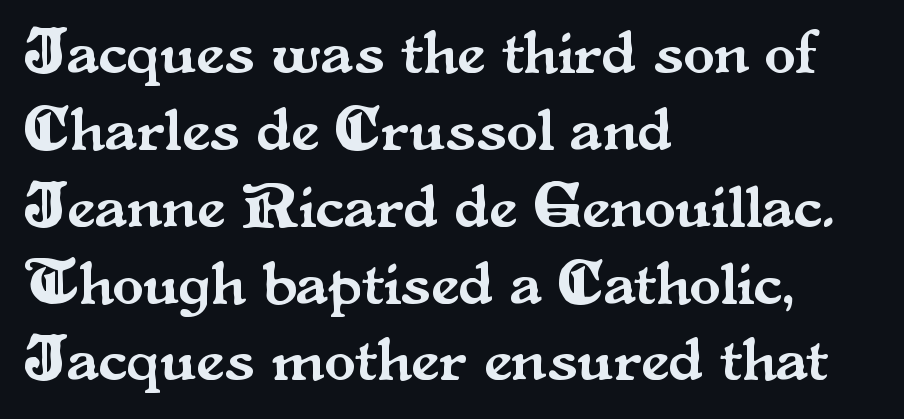
{"serif": "yes", "italic": "no", "width": "normal", "stroke_contrast": "medium", "x_height": "small", "monospaced": "no", "underline": "no", "align": "left", "line_spacing_ratio": 1.22, "letter_spacing": "normal", "letter_spacing_em": 0.0, "glyph_px": 63}
